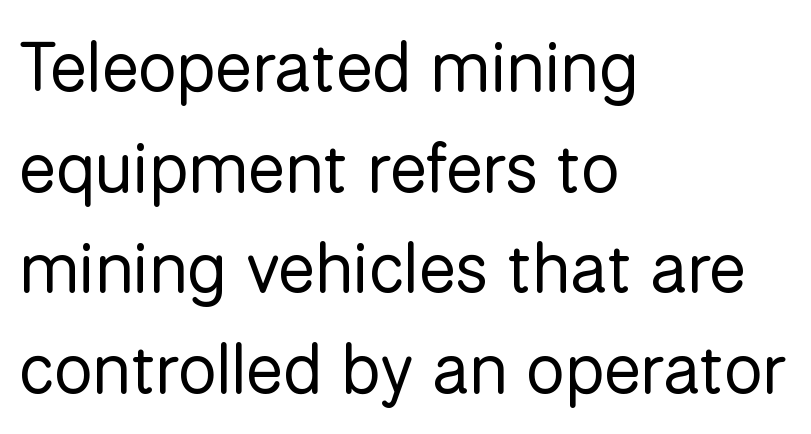
Nobody drew a line under any word here. The text was rendered using a sans face with plain stroke endings. Posture: straight, roman, zero tilt. One glance says typical: line gaps are just what's usual.
